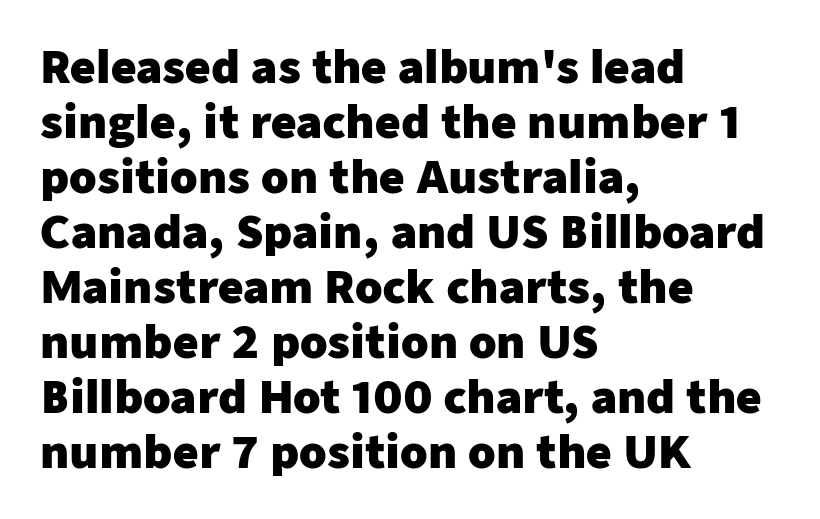
Q: Is the text bold? A: Yes.
Q: Is the text italic (slanted)? A: No, it is upright.
Q: Is the typeface a serif or a sans-serif typeface? A: Sans-serif.
Q: Is the text underlined? A: No.
Q: How is the paragraph aligned? A: Left-aligned.
Q: Is the spacing between letters normal or unusually wide? A: Normal.
Q: Is the spacing between lines tight, normal or loose? A: Normal.
Q: Width (condensed, normal, or wide)? A: Normal.
Q: Stroke contrast? A: Low.
Q: x-height? A: Medium.
Q: Monospaced? A: No.
